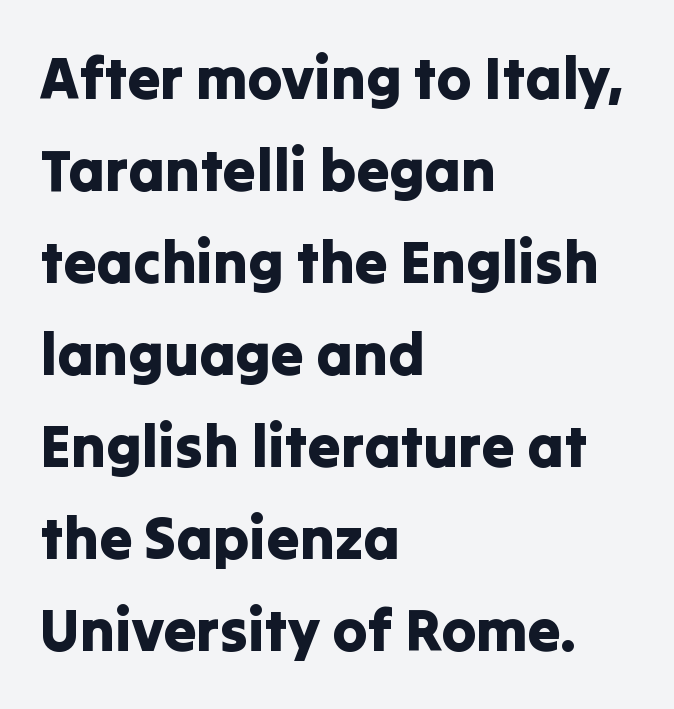
The image shows 59 px sans-serif type, upright; set left-aligned, normal line spacing (1.56x), normal letter spacing, not underlined; low stroke contrast and a medium x-height.
